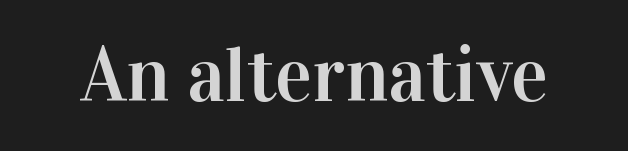
The image shows 77 px serif type, upright; set normal letter spacing, not underlined; high stroke contrast and a medium x-height.
